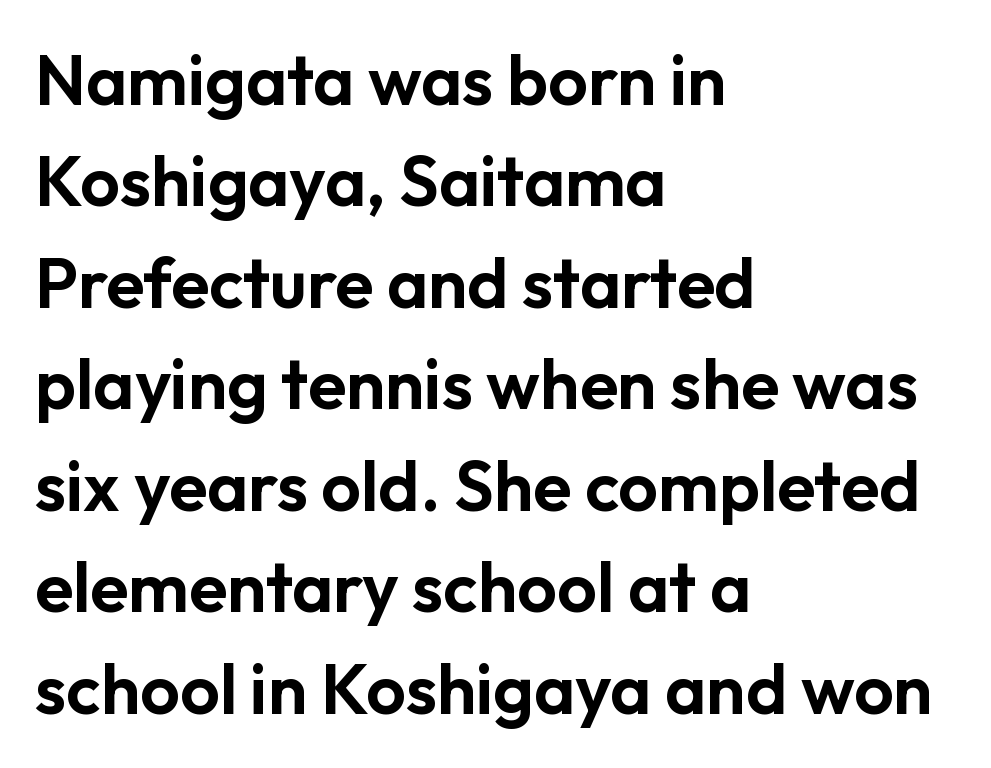
The image shows 70 px sans-serif type, upright; set left-aligned, normal line spacing (1.45x), normal letter spacing, not underlined; low stroke contrast and a medium x-height.
